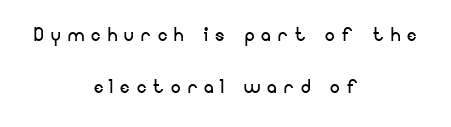
The image shows 24 px text type, upright; set centered, loose line spacing (2.18x), unusually wide letter spacing (+0.3 em), not underlined.
